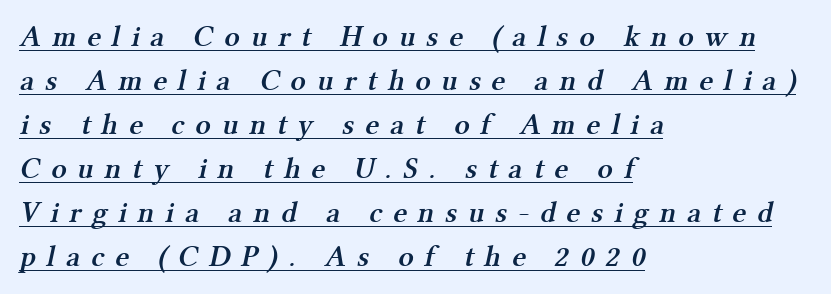
The image shows 30 px semibold serif type; set left-aligned, normal line spacing (1.47x), unusually wide letter spacing (+0.36 em), underlined; medium stroke contrast and a medium x-height.
